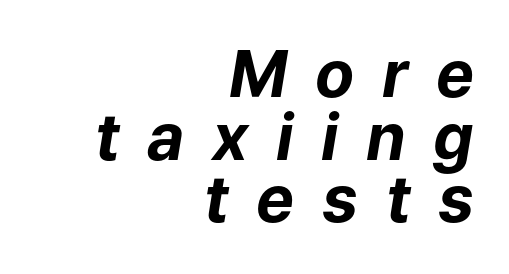
Q: Is the text bold? A: Yes.
Q: Is the text italic (slanted)? A: Yes, it leans right by about 9 degrees.
Q: Is the text underlined? A: No.
Q: How is the paragraph aligned? A: Right-aligned.
Q: Is the spacing between letters normal or unusually wide? A: Unusually wide.
Q: Is the spacing between lines tight, normal or loose? A: Tight.
Q: Width (condensed, normal, or wide)? A: Normal.
Q: Stroke contrast? A: Low.
Q: x-height? A: Medium.
Q: Monospaced? A: No.
